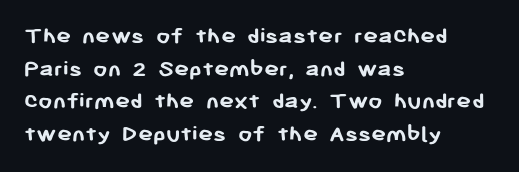
{"italic": "no", "bold": "yes", "underline": "no", "align": "left", "line_spacing": "normal", "line_spacing_ratio": 1.31, "letter_spacing": "normal", "letter_spacing_em": 0.0, "glyph_px": 25}
